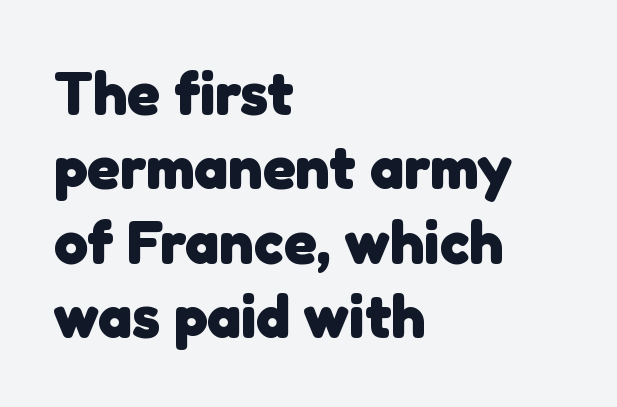
The image shows 61 px heavy sans-serif type; set left-aligned, line spacing 1.22x, normal letter spacing, not underlined; low stroke contrast and a medium x-height.
